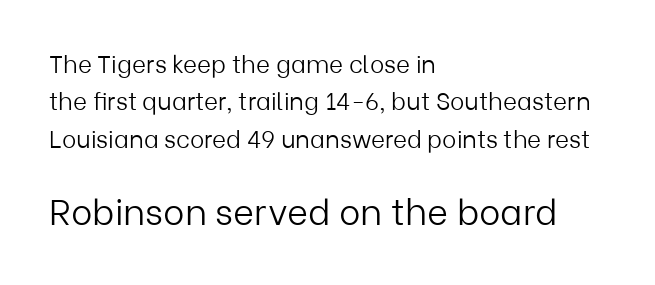
The image shows 36 px light sans-serif type, upright; set left-aligned, normal line spacing (1.56x), normal letter spacing, not underlined; the second (bottom) block is 1.5x larger; low stroke contrast and a medium x-height.
